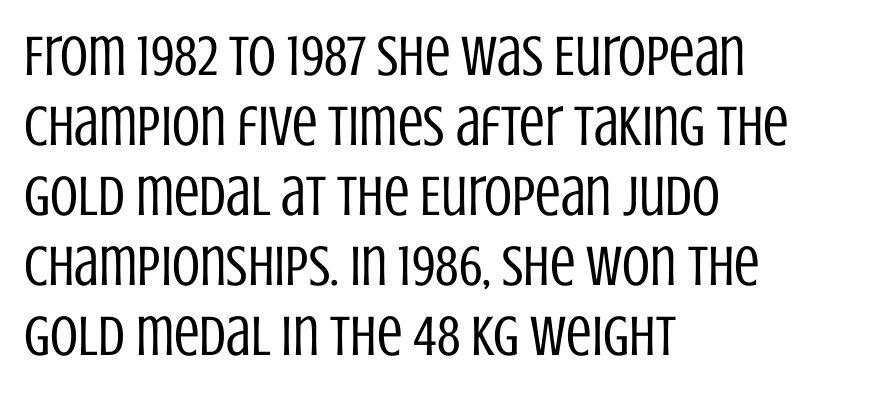
Q: Is the text bold? A: No.
Q: Is the text italic (slanted)? A: No, it is upright.
Q: Is the typeface a serif or a sans-serif typeface? A: Sans-serif.
Q: Is the text underlined? A: No.
Q: How is the paragraph aligned? A: Left-aligned.
Q: Is the spacing between letters normal or unusually wide? A: Normal.
Q: Width (condensed, normal, or wide)? A: Condensed.
Q: Stroke contrast? A: Low.
Q: x-height? A: Large.
Q: Monospaced? A: No.
